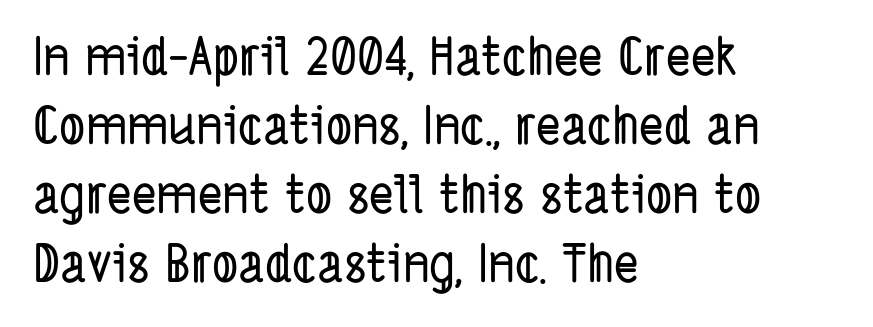
Do the characters align in a grid? No, the font is proportional. A typesetter would call this leading conventional body-copy spacing. Here the glyphs are tracked normally, forming tight word shapes. The words here are not underlined. Nothing sits at the stroke ends, so this counts as sans-serif.
